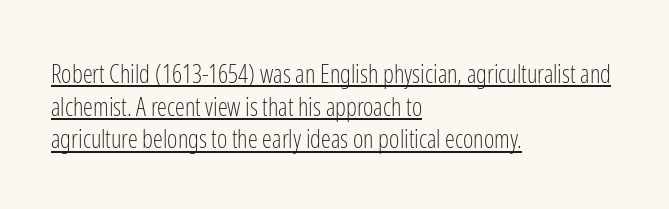
Q: Is the text bold? A: No.
Q: Is the text italic (slanted)? A: No, it is upright.
Q: Is the text underlined? A: Yes.
Q: How is the paragraph aligned? A: Left-aligned.
Q: Is the spacing between letters normal or unusually wide? A: Normal.
Q: Is the spacing between lines tight, normal or loose? A: Normal.
